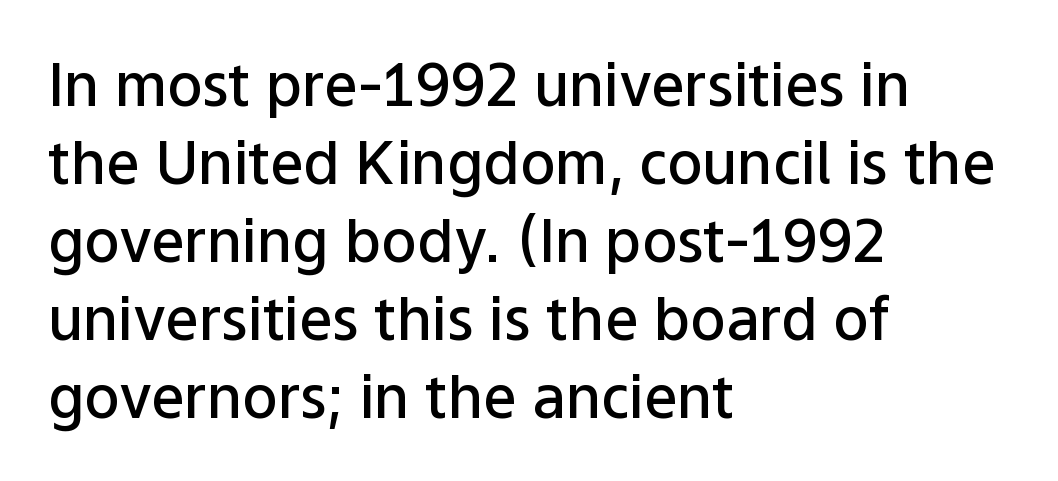
Each row of text sits above clean, open space. Each letter keeps its own natural width here, so spacing adapts to shape. Casual observation: everything's shoved over to the left. The typeface chosen for these lines omits serifs. It's the straight-up-and-down kind of type.
